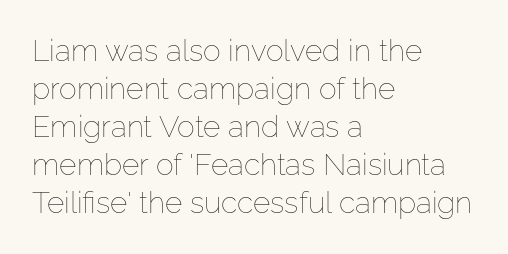
Q: Is the text bold? A: No.
Q: Is the text italic (slanted)? A: No, it is upright.
Q: Is the text underlined? A: No.
Q: How is the paragraph aligned? A: Left-aligned.
Q: Is the spacing between letters normal or unusually wide? A: Normal.
Q: Is the spacing between lines tight, normal or loose? A: Normal.
Q: Width (condensed, normal, or wide)? A: Normal.
Q: Stroke contrast? A: Low.
Q: x-height? A: Medium.
Q: Monospaced? A: No.
